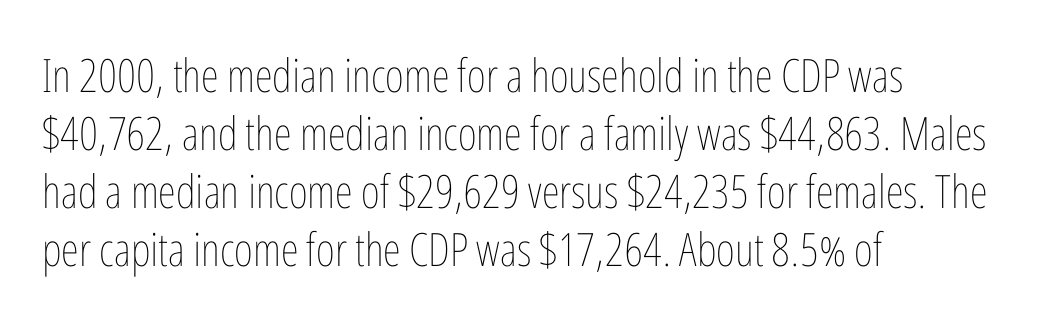
The image shows 46 px thin, condensed type, upright; set left-aligned, normal line spacing (1.26x), normal letter spacing, not underlined; low stroke contrast and a medium x-height.
